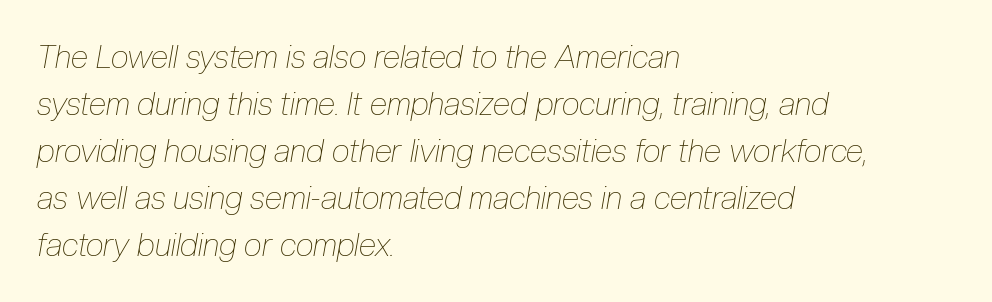
The image shows 32 px thin, condensed type, italic (leaning right); set left-aligned, normal line spacing (1.47x), normal letter spacing, not underlined; low stroke contrast and a medium x-height.
